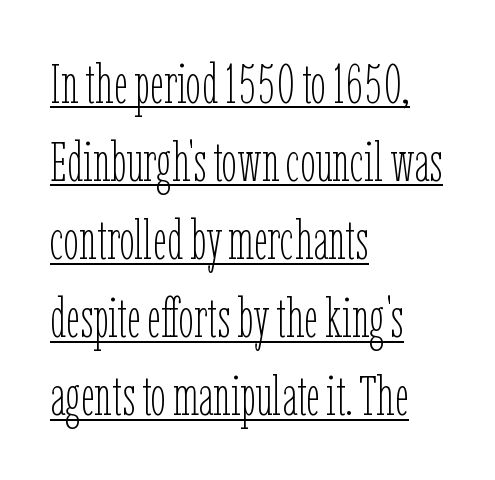
This rendering leaves character spacing at its baseline value. The sample's only ornament is a line tracing under the words. Caption: face not bold, strokes unweighted. Notice how the stems are strictly vertical — no italics here.
